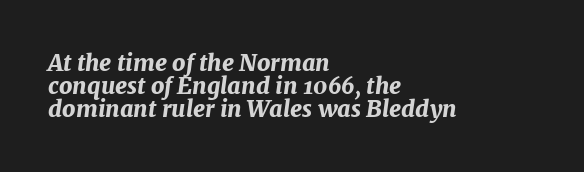
{"italic": "yes", "lean": "right", "slant_degrees": 7, "bold": "yes", "underline": "no", "align": "left", "line_spacing": "tight", "line_spacing_ratio": 1.0, "letter_spacing": "normal", "letter_spacing_em": 0.0, "glyph_px": 23}
